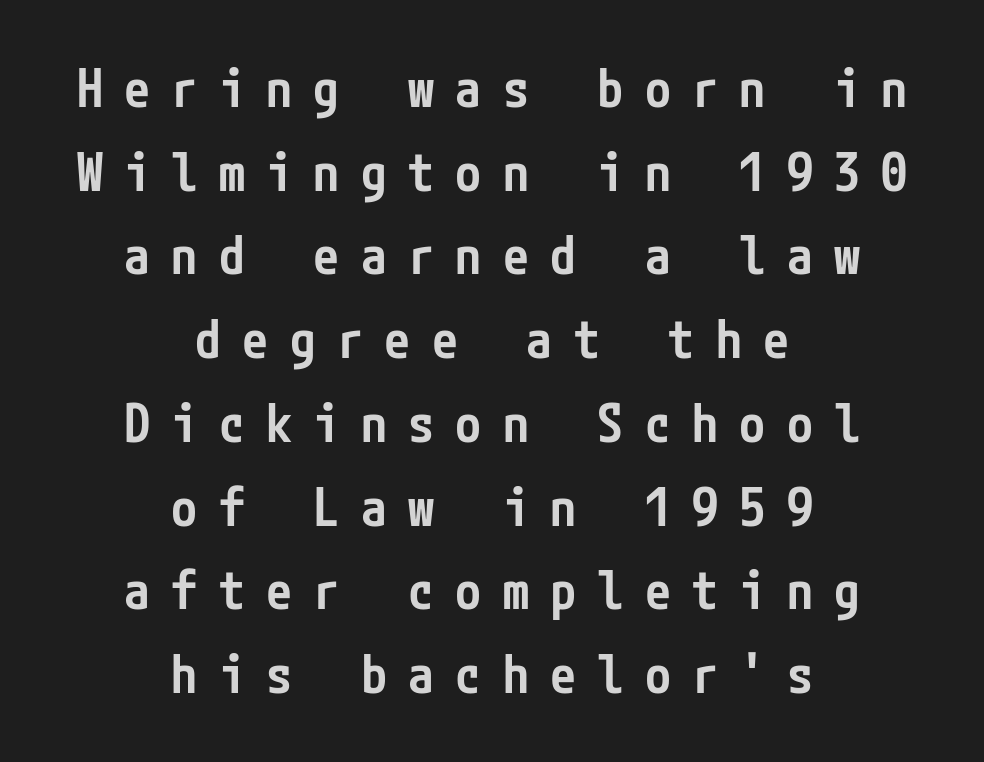
I'd call this a sans setting — the letters go barefoot. A somewhat darkened texture: the type is semibold rather than bold. The font's upright variant was chosen for this text. Does extra space separate the letters? Yes, quite a lot of it.
